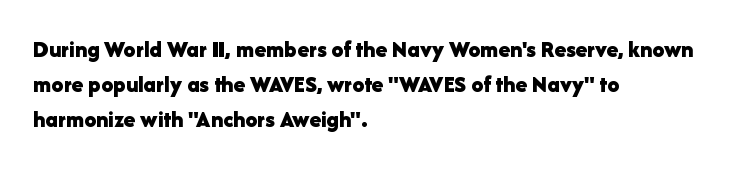
Q: Is the text bold? A: Yes.
Q: Is the text italic (slanted)? A: No, it is upright.
Q: Is the text underlined? A: No.
Q: How is the paragraph aligned? A: Left-aligned.
Q: Is the spacing between letters normal or unusually wide? A: Normal.
Q: Is the spacing between lines tight, normal or loose? A: Normal.
